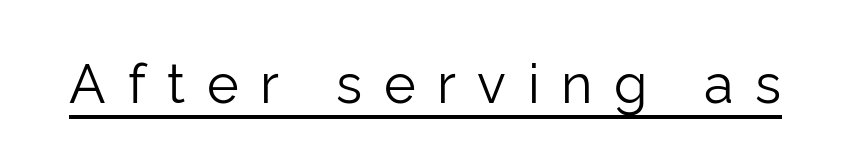
Here the designer chose a conventional face with non-uniform glyph widths. A light-to-regular cut is what we see here. The lettering stays uniformly vertical, giving the passage a roman look. In designer terms, the underline attribute is active on this setting. There is plenty of visible air inserted between adjacent glyphs. You can tell from the bare stems that sans-serif type was used.
